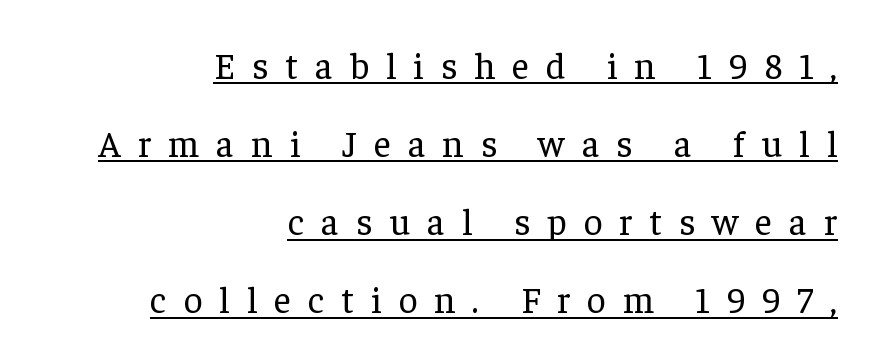
Q: Is the text bold? A: No.
Q: Is the text italic (slanted)? A: No, it is upright.
Q: Is the typeface a serif or a sans-serif typeface? A: Serif.
Q: Is the text underlined? A: Yes.
Q: How is the paragraph aligned? A: Right-aligned.
Q: Is the spacing between letters normal or unusually wide? A: Unusually wide.
Q: Is the spacing between lines tight, normal or loose? A: Loose.
Q: Width (condensed, normal, or wide)? A: Normal.
Q: Stroke contrast? A: Low.
Q: x-height? A: Medium.
Q: Monospaced? A: No.
